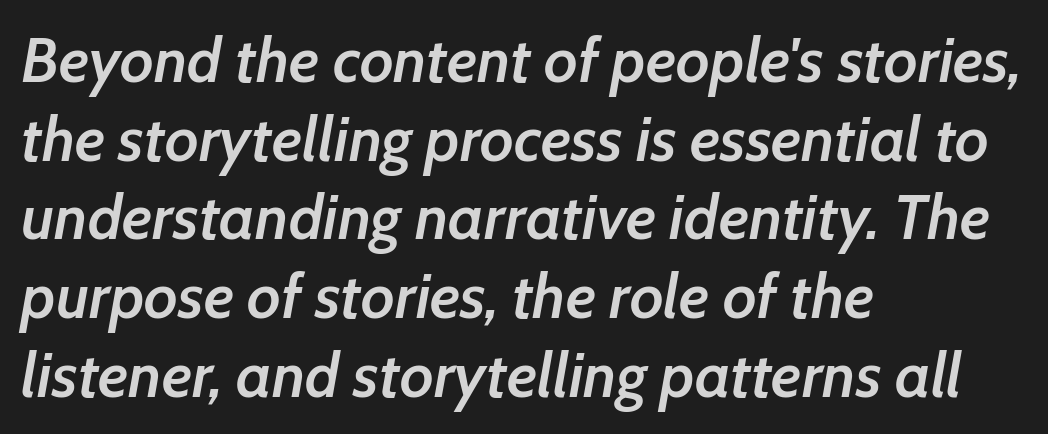
Q: Is the text bold? A: Semi-bold.
Q: Is the text italic (slanted)? A: Yes, it leans right by about 7 degrees.
Q: Is the text underlined? A: No.
Q: How is the paragraph aligned? A: Left-aligned.
Q: Is the spacing between letters normal or unusually wide? A: Normal.
Q: Is the spacing between lines tight, normal or loose? A: Normal.
Q: Width (condensed, normal, or wide)? A: Normal.
Q: Stroke contrast? A: Low.
Q: x-height? A: Medium.
Q: Monospaced? A: No.
